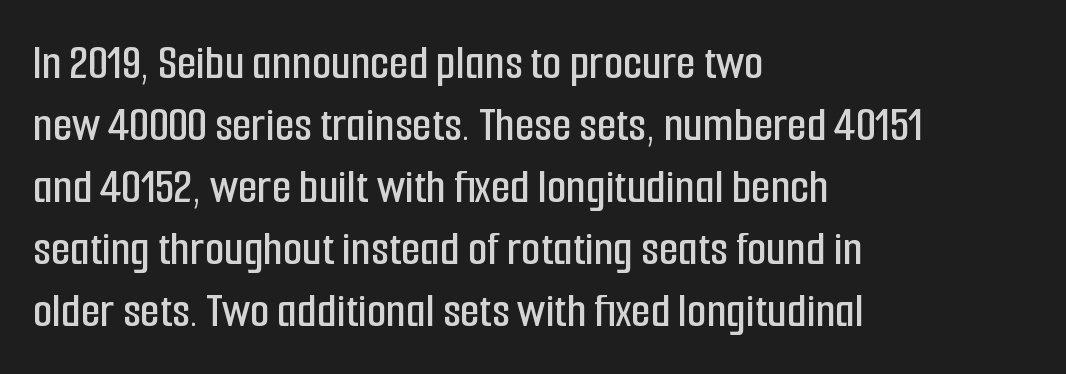
A sans-serif font was chosen for this passage. Note the varied advance widths — an 'i' is clearly narrower than an 'm'. Every character sits straight up, as roman type does. The string is rendered with underlining switched off. Here the glyphs are tracked normally, forming tight word shapes. The rag falls on the right side of this text block.
